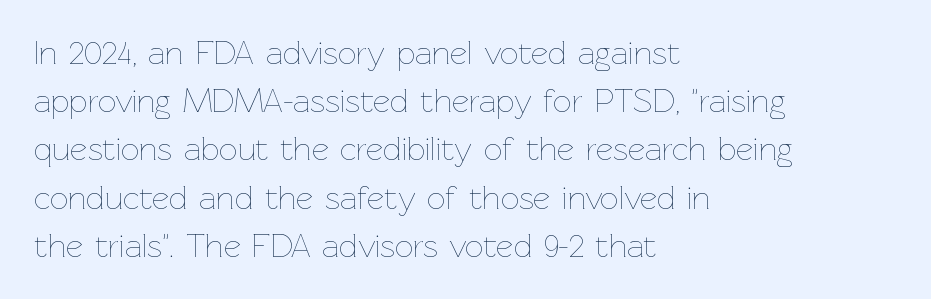
The image shows 33 px thin type, upright; set left-aligned, normal line spacing (1.46x), normal letter spacing, not underlined; low stroke contrast and a medium x-height.
